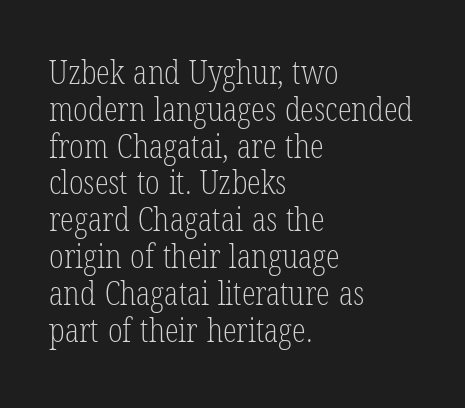
Q: Is the text bold? A: No.
Q: Is the text italic (slanted)? A: No, it is upright.
Q: Is the typeface a serif or a sans-serif typeface? A: Serif.
Q: Is the text underlined? A: No.
Q: How is the paragraph aligned? A: Left-aligned.
Q: Is the spacing between letters normal or unusually wide? A: Normal.
Q: Is the spacing between lines tight, normal or loose? A: Tight.
Q: Width (condensed, normal, or wide)? A: Condensed.
Q: Stroke contrast? A: Low.
Q: x-height? A: Medium.
Q: Monospaced? A: No.
